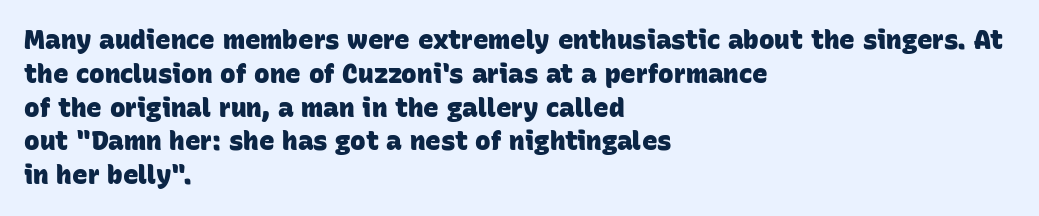
Q: Is the text bold? A: Yes.
Q: Is the text underlined? A: No.
Q: How is the paragraph aligned? A: Left-aligned.
Q: Is the spacing between letters normal or unusually wide? A: Normal.
Q: Is the spacing between lines tight, normal or loose? A: Normal.
